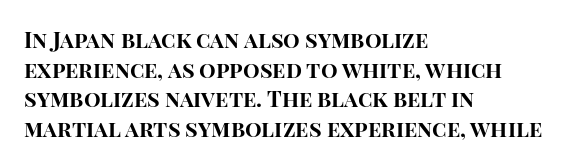
Caption: standard tracking, unaltered. Bold? Absolutely — the strokes are thick and heavy. Where is the straight margin? On the left. The line-height multiplier appears to be the usual default. Underlining? Definitely not there. Upright lettering throughout.
